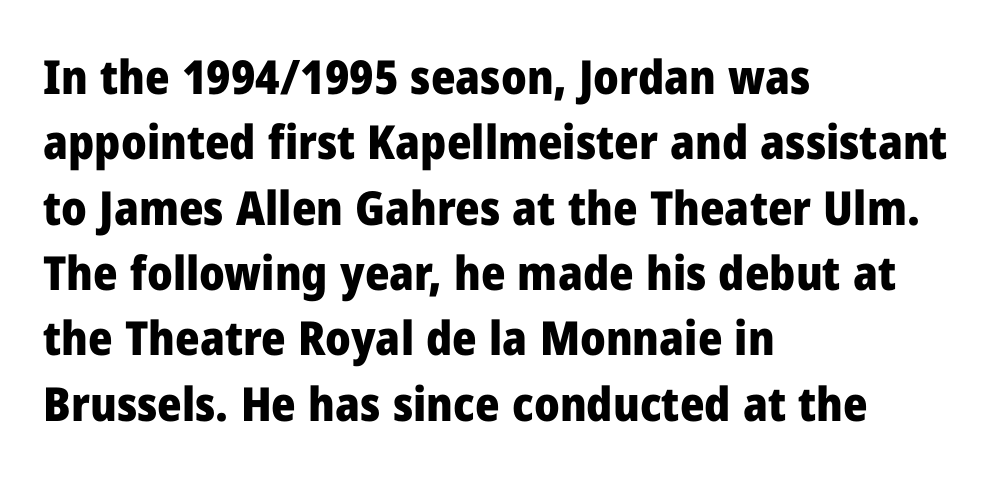
Q: Is the text bold? A: Yes.
Q: Is the text italic (slanted)? A: No, it is upright.
Q: Is the typeface a serif or a sans-serif typeface? A: Sans-serif.
Q: Is the text underlined? A: No.
Q: How is the paragraph aligned? A: Left-aligned.
Q: Is the spacing between letters normal or unusually wide? A: Normal.
Q: Is the spacing between lines tight, normal or loose? A: Normal.
Q: Width (condensed, normal, or wide)? A: Normal.
Q: Stroke contrast? A: Low.
Q: x-height? A: Medium.
Q: Monospaced? A: No.
